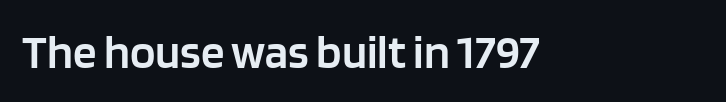
The image shows 47 px semibold sans-serif type, upright; set normal letter spacing, not underlined; low stroke contrast and a large x-height.
